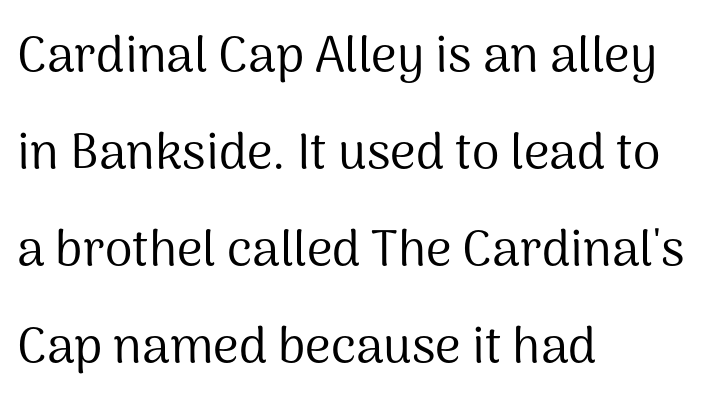
Q: Is the text bold? A: No.
Q: Is the text italic (slanted)? A: No, it is upright.
Q: Is the typeface a serif or a sans-serif typeface? A: Sans-serif.
Q: Is the text underlined? A: No.
Q: How is the paragraph aligned? A: Left-aligned.
Q: Is the spacing between letters normal or unusually wide? A: Normal.
Q: Is the spacing between lines tight, normal or loose? A: Loose.
Q: Width (condensed, normal, or wide)? A: Normal.
Q: Stroke contrast? A: Medium.
Q: x-height? A: Medium.
Q: Monospaced? A: No.
